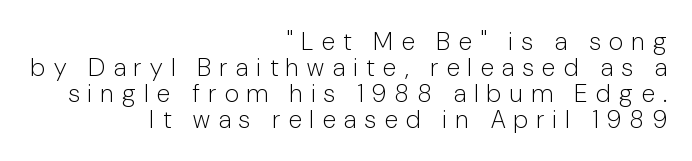
The image shows 25 px text type, upright; set right-aligned, tight line spacing (1.04x), unusually wide letter spacing (+0.35 em), not underlined.
